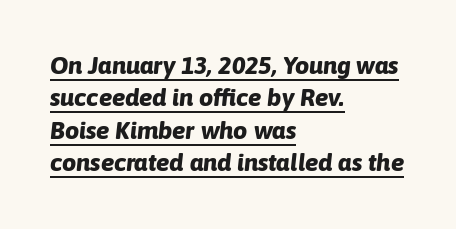
The image shows 25 px bold type, italic (leaning right); set left-aligned, normal line spacing (1.3x), normal letter spacing, underlined.
